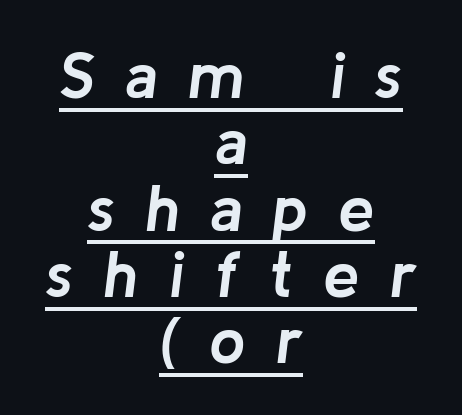
The image shows 65 px semibold type, italic (leaning right); set centered, tight line spacing (1.02x), unusually wide letter spacing (+0.46 em), underlined; low stroke contrast and a medium x-height.
